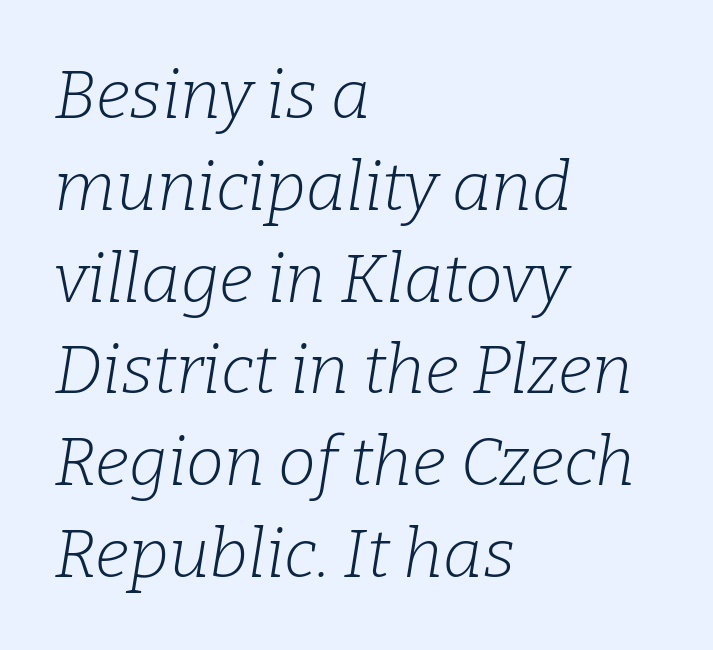
Q: Is the text bold? A: No.
Q: Is the text italic (slanted)? A: Yes, it leans right by about 9 degrees.
Q: Is the typeface a serif or a sans-serif typeface? A: Serif.
Q: Is the text underlined? A: No.
Q: How is the paragraph aligned? A: Left-aligned.
Q: Is the spacing between letters normal or unusually wide? A: Normal.
Q: Is the spacing between lines tight, normal or loose? A: Normal.
Q: Width (condensed, normal, or wide)? A: Normal.
Q: Stroke contrast? A: Low.
Q: x-height? A: Medium.
Q: Monospaced? A: No.
